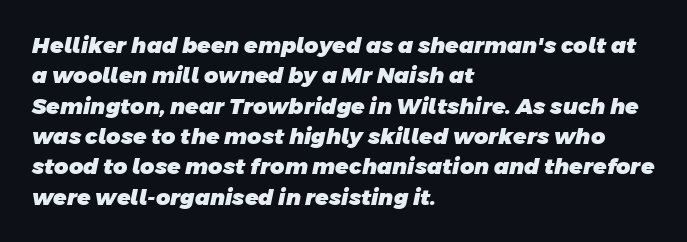
Q: Is the text bold? A: Yes.
Q: Is the text underlined? A: No.
Q: How is the paragraph aligned? A: Left-aligned.
Q: Is the spacing between letters normal or unusually wide? A: Normal.
Q: Is the spacing between lines tight, normal or loose? A: Normal.
